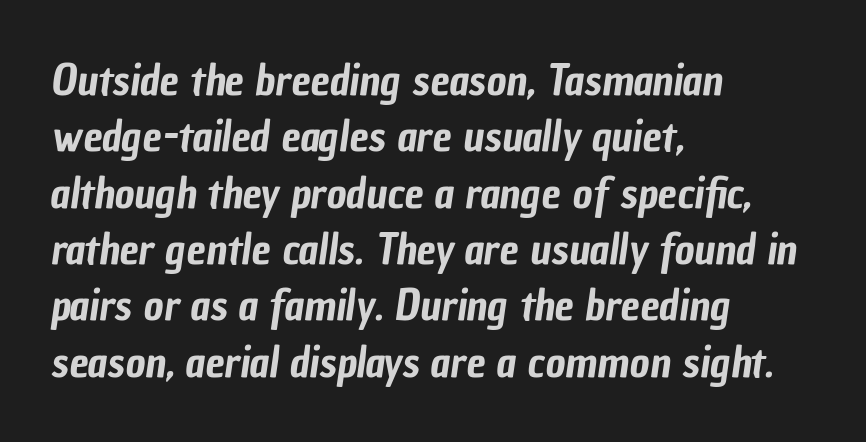
{"serif": "no", "width": "condensed", "stroke_contrast": "low", "x_height": "medium", "monospaced": "no", "underline": "no", "align": "left", "line_spacing": "normal", "line_spacing_ratio": 1.31, "letter_spacing": "normal", "letter_spacing_em": 0.0, "glyph_px": 43}
